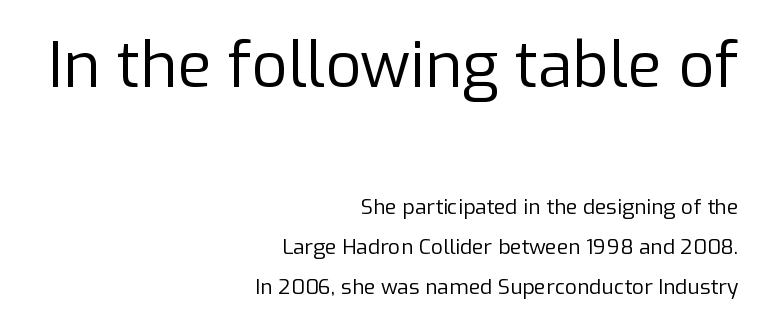
{"serif": "no", "italic": "no", "bold": "no", "weight": "regular", "width": "normal", "stroke_contrast": "low", "x_height": "medium", "monospaced": "no", "underline": "no", "align": "right", "line_spacing_ratio": 1.89, "letter_spacing": "normal", "letter_spacing_em": 0.0, "larger_block": "first", "size_ratio": 3.0, "glyph_px": 63}
